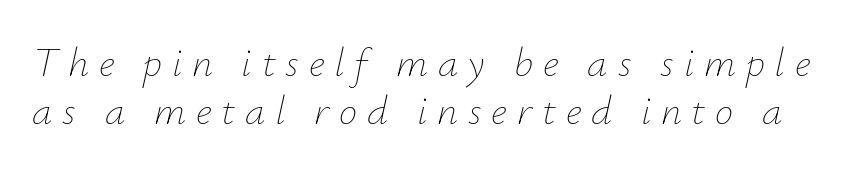
Q: Is the text bold? A: No.
Q: Is the text italic (slanted)? A: Yes, it leans right by about 12 degrees.
Q: Is the text underlined? A: No.
Q: Is the spacing between letters normal or unusually wide? A: Unusually wide.
Q: Width (condensed, normal, or wide)? A: Normal.
Q: Stroke contrast? A: Low.
Q: x-height? A: Small.
Q: Monospaced? A: No.
